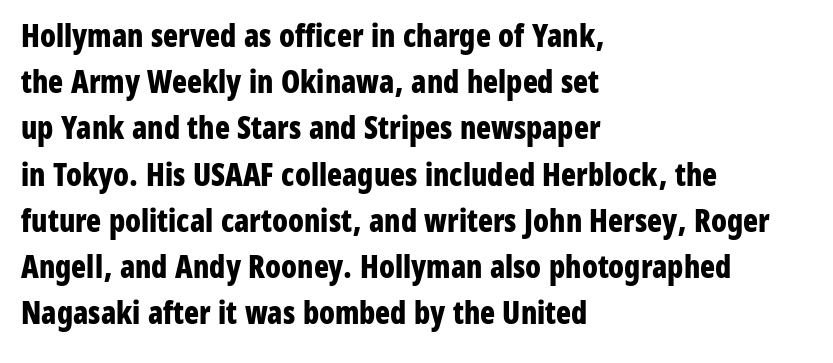
Q: Is the text bold? A: Yes.
Q: Is the text italic (slanted)? A: No, it is upright.
Q: Is the typeface a serif or a sans-serif typeface? A: Sans-serif.
Q: Is the text underlined? A: No.
Q: How is the paragraph aligned? A: Left-aligned.
Q: Is the spacing between letters normal or unusually wide? A: Normal.
Q: Is the spacing between lines tight, normal or loose? A: Normal.
Q: Width (condensed, normal, or wide)? A: Condensed.
Q: Stroke contrast? A: Low.
Q: x-height? A: Medium.
Q: Monospaced? A: No.
